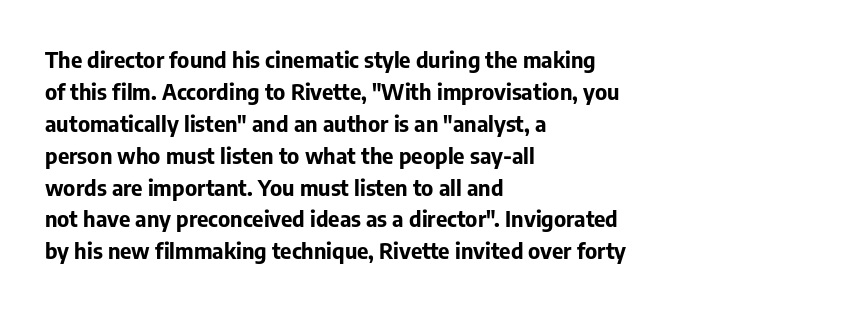
Q: Is the text bold? A: Yes.
Q: Is the text italic (slanted)? A: No, it is upright.
Q: Is the text underlined? A: No.
Q: How is the paragraph aligned? A: Left-aligned.
Q: Is the spacing between letters normal or unusually wide? A: Normal.
Q: Is the spacing between lines tight, normal or loose? A: Normal.
